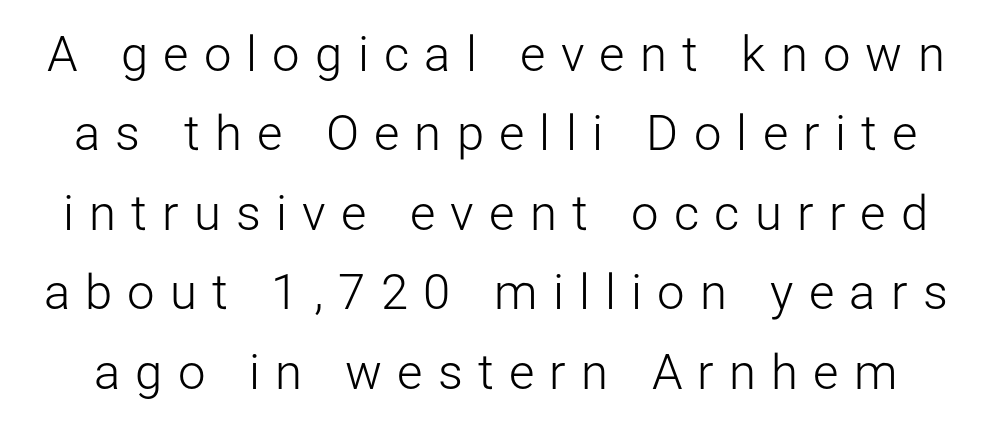
{"serif": "no", "italic": "no", "bold": "no", "weight": "light", "width": "normal", "stroke_contrast": "low", "x_height": "medium", "monospaced": "no", "underline": "no", "line_spacing": "normal", "line_spacing_ratio": 1.62, "letter_spacing": "wide", "letter_spacing_em": 0.31, "glyph_px": 49}
